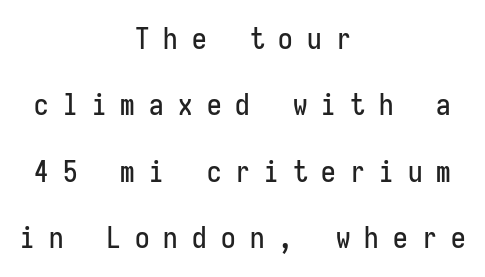
The whitespace from short lines is split evenly between both sides. Spacing verdict: monospaced, one width for all characters. Each row of text sits above clean, open space. What's the leading like? Stretched, with rows far apart.
